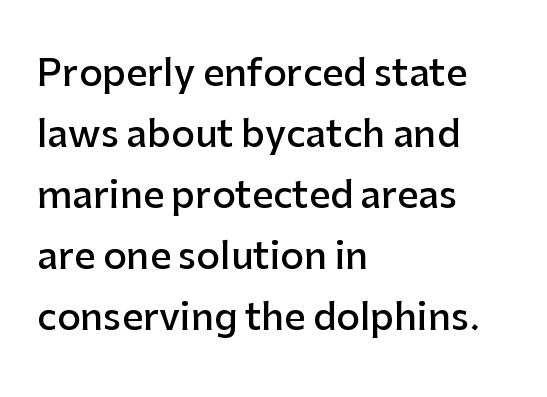
{"serif": "no", "italic": "no", "bold": "semi", "weight": "semibold", "width": "normal", "stroke_contrast": "low", "x_height": "medium", "monospaced": "no", "underline": "no", "align": "left", "line_spacing": "normal", "line_spacing_ratio": 1.65, "letter_spacing": "normal", "letter_spacing_em": 0.0, "glyph_px": 37}
